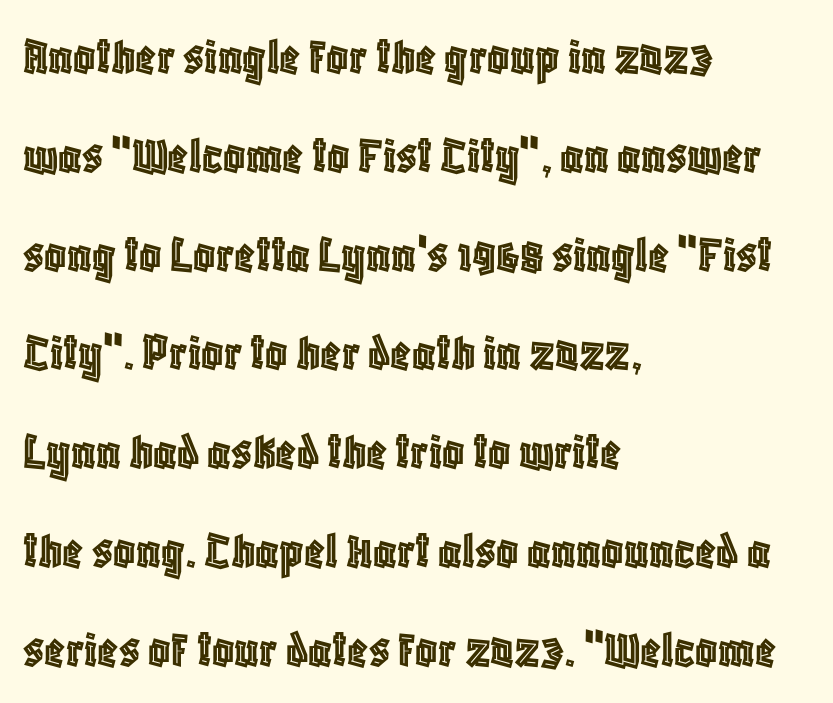
{"italic": "no", "width": "condensed", "x_height": "large", "monospaced": "no", "underline": "no", "align": "left", "line_spacing_ratio": 1.83, "letter_spacing": "normal", "letter_spacing_em": 0.0, "glyph_px": 54}
